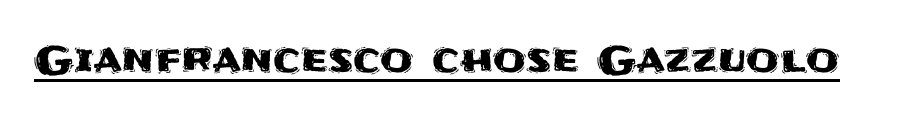
Q: Is the text italic (slanted)? A: No, it is upright.
Q: Is the typeface a serif or a sans-serif typeface? A: Sans-serif.
Q: Is the text underlined? A: Yes.
Q: Is the spacing between letters normal or unusually wide? A: Normal.
Q: Width (condensed, normal, or wide)? A: Normal.
Q: Stroke contrast? A: Medium.
Q: x-height? A: Large.
Q: Monospaced? A: No.
